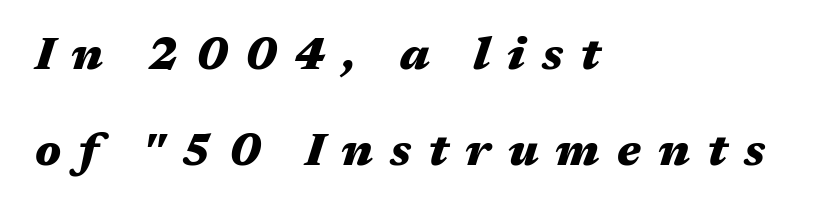
Looks like regular typesetting: each glyph gets only the width it needs. Horizontal bands of white between lines are thick stripes. Observe the lean: these are italic letterforms. The font is running at its bold setting. Loose tracking; the words dissolve into strings of separated letters.
